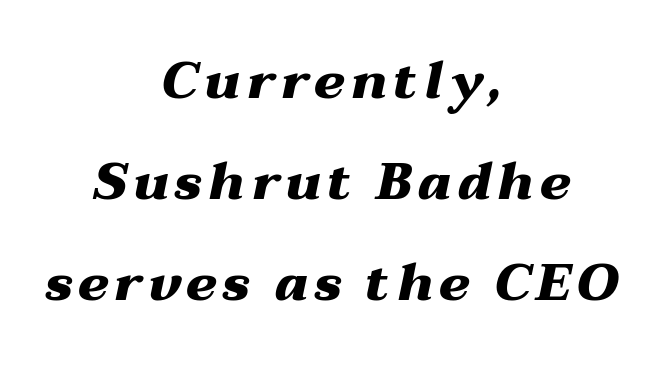
Compared with an ordinary text face, these strokes are far heavier — a full bold. Neither beginnings nor endings align; midpoints do. This sample has the flowing, uneven cadence of proportional lettering. The area under the type is left untouched. This sample uses an oblique cut, with every glyph tilted off the vertical. Airy leading.
